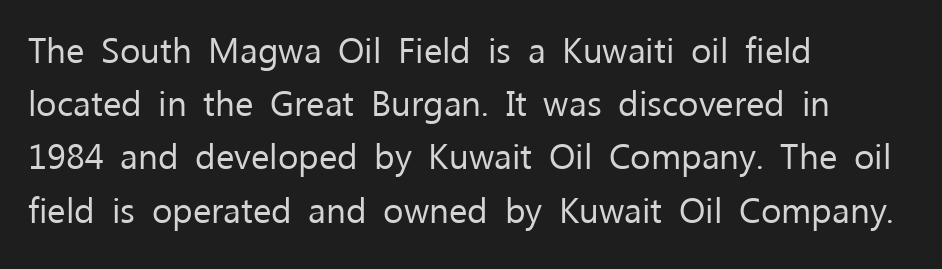
Character widths vary here, with narrow letters taking less room than wide ones. The lines are quadded left. Look at the bottom of the vertical strokes: they stop flat, with no serifs. Baseline-to-baseline distance is the conventional proportion of letter height. The type is set solid horizontally, with unmodified tracking. The font is comparable to plain body text, perhaps lighter.
